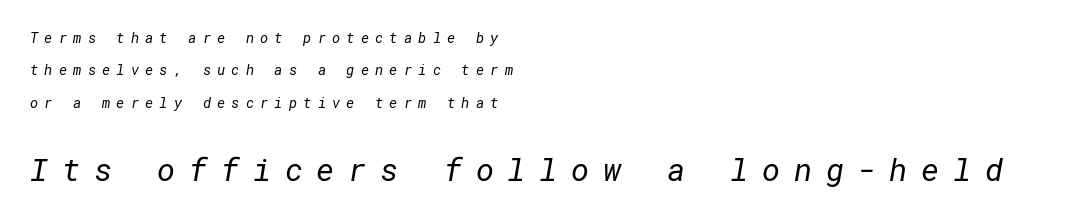
Q: Is the text bold? A: No.
Q: Is the typeface a serif or a sans-serif typeface? A: Sans-serif.
Q: Is the text underlined? A: No.
Q: How is the paragraph aligned? A: Left-aligned.
Q: Is the spacing between letters normal or unusually wide? A: Unusually wide.
Q: Is the spacing between lines tight, normal or loose? A: Loose.
Q: Which block of text is set in a larger size, the first (top) or the second (bottom)? A: The second (bottom) one.
Q: Width (condensed, normal, or wide)? A: Normal.
Q: Stroke contrast? A: Low.
Q: x-height? A: Medium.
